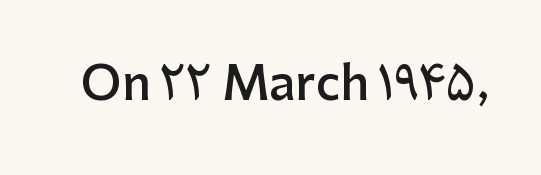
{"serif": "no", "italic": "no", "bold": "semi", "weight": "semibold", "width": "normal", "stroke_contrast": "low", "x_height": "medium", "monospaced": "no", "underline": "no", "letter_spacing": "normal", "letter_spacing_em": 0.0, "glyph_px": 46}
